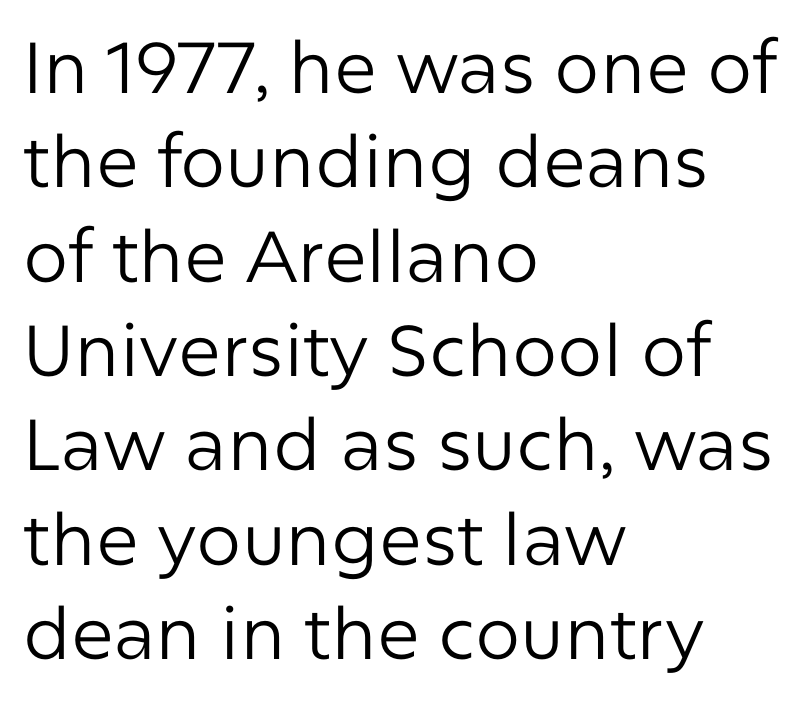
Q: Is the text bold? A: No.
Q: Is the text italic (slanted)? A: No, it is upright.
Q: Is the typeface a serif or a sans-serif typeface? A: Sans-serif.
Q: Is the text underlined? A: No.
Q: How is the paragraph aligned? A: Left-aligned.
Q: Is the spacing between letters normal or unusually wide? A: Normal.
Q: Is the spacing between lines tight, normal or loose? A: Normal.
Q: Width (condensed, normal, or wide)? A: Normal.
Q: Stroke contrast? A: Low.
Q: x-height? A: Medium.
Q: Monospaced? A: No.
